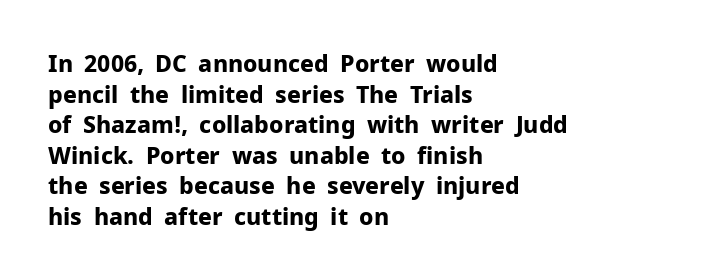
Q: Is the text bold? A: Yes.
Q: Is the text italic (slanted)? A: No, it is upright.
Q: Is the text underlined? A: No.
Q: How is the paragraph aligned? A: Left-aligned.
Q: Is the spacing between letters normal or unusually wide? A: Normal.
Q: Is the spacing between lines tight, normal or loose? A: Normal.
